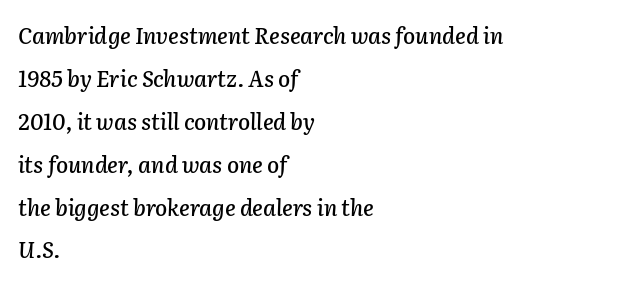
Q: Is the text italic (slanted)? A: Yes, it leans right by about 2 degrees.
Q: Is the text underlined? A: No.
Q: How is the paragraph aligned? A: Left-aligned.
Q: Is the spacing between letters normal or unusually wide? A: Normal.
Q: Is the spacing between lines tight, normal or loose? A: Loose.
